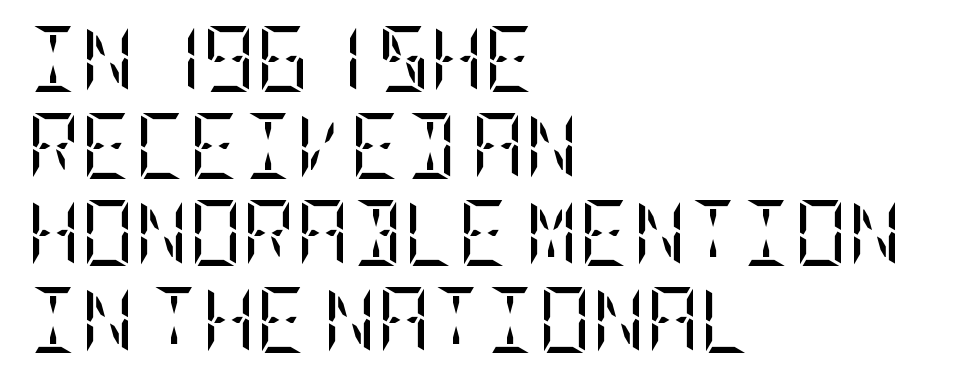
Weight class: somewhere from thin through regular. These lines sit exactly where default settings would place them. Unlike italic type, these characters show no tilt at all. A bare baseline throughout the passage.
